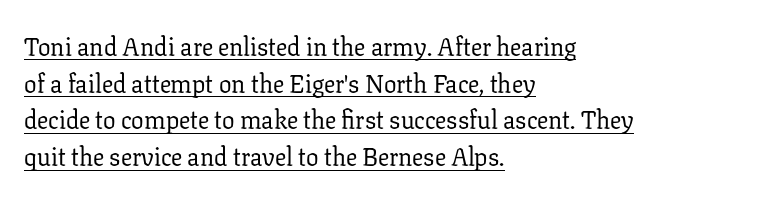
Q: Is the text bold? A: No.
Q: Is the text italic (slanted)? A: No, it is upright.
Q: Is the text underlined? A: Yes.
Q: How is the paragraph aligned? A: Left-aligned.
Q: Is the spacing between letters normal or unusually wide? A: Normal.
Q: Is the spacing between lines tight, normal or loose? A: Normal.
